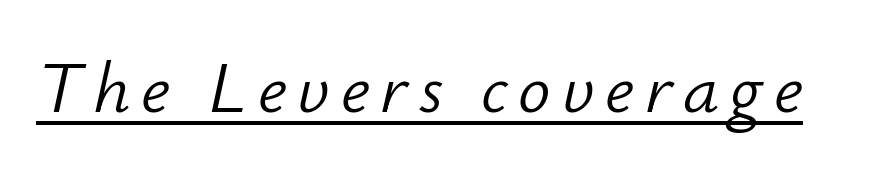
Q: Is the text bold? A: No.
Q: Is the text italic (slanted)? A: Yes, it leans right by about 12 degrees.
Q: Is the text underlined? A: Yes.
Q: Width (condensed, normal, or wide)? A: Normal.
Q: Stroke contrast? A: Low.
Q: x-height? A: Small.
Q: Monospaced? A: No.
